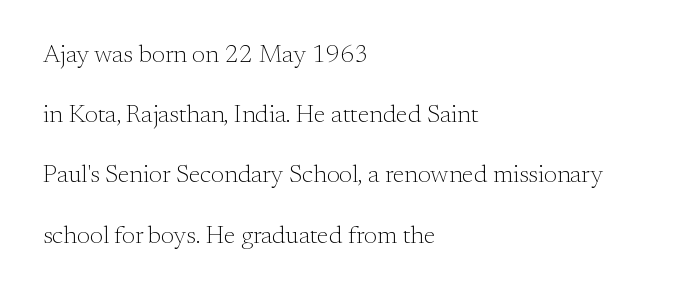
{"italic": "no", "bold": "no", "underline": "no", "align": "left", "line_spacing": "loose", "line_spacing_ratio": 2.41, "letter_spacing": "normal", "letter_spacing_em": 0.0, "glyph_px": 25}
